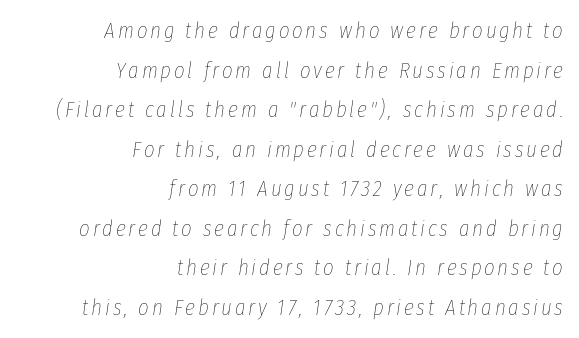
Q: Is the text bold? A: No.
Q: Is the text italic (slanted)? A: Yes, it leans right by about 8 degrees.
Q: Is the text underlined? A: No.
Q: How is the paragraph aligned? A: Right-aligned.
